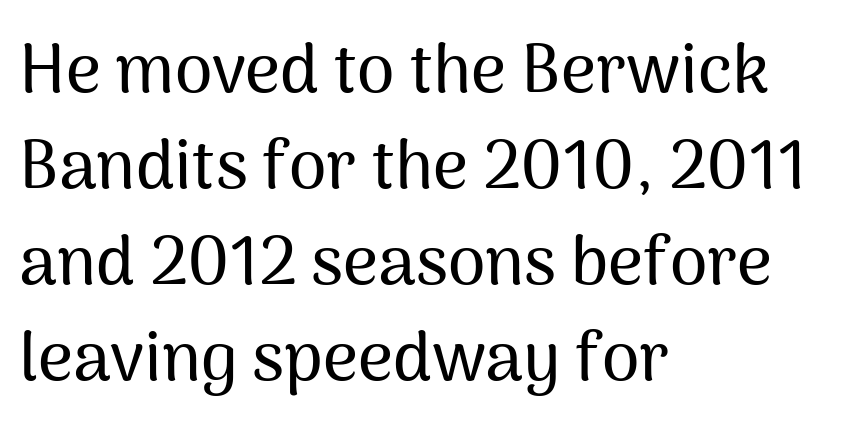
Q: Is the text italic (slanted)? A: No, it is upright.
Q: Is the typeface a serif or a sans-serif typeface? A: Sans-serif.
Q: Is the text underlined? A: No.
Q: How is the paragraph aligned? A: Left-aligned.
Q: Is the spacing between letters normal or unusually wide? A: Normal.
Q: Is the spacing between lines tight, normal or loose? A: Normal.
Q: Width (condensed, normal, or wide)? A: Normal.
Q: Stroke contrast? A: Medium.
Q: x-height? A: Medium.
Q: Monospaced? A: No.
